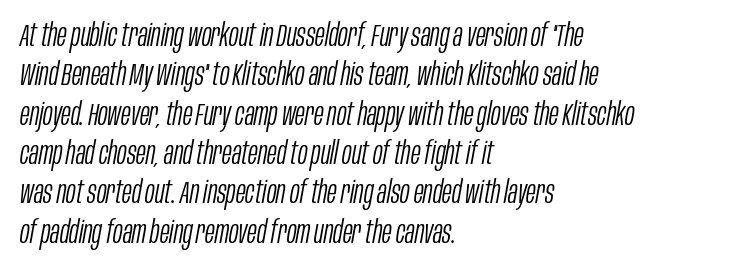
The letterforms sit shoulder to shoulder at normal distance. Yep, that's italic — everything's leaning. Descenders hang freely into open space. Visually the block forms a straight wall on the left and a jagged coastline on the right. A light-to-regular cut is what we see here.
